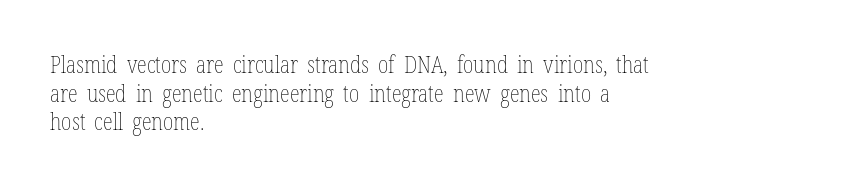
The lines sit at an ordinary, default distance from one another. The text block is weighted toward the left margin, trailing off unevenly rightward. Tracking value appears to be zero — textbook default spacing. Has an underline been added? It has not. Stroke mass is kept to a normal reading level or below.
